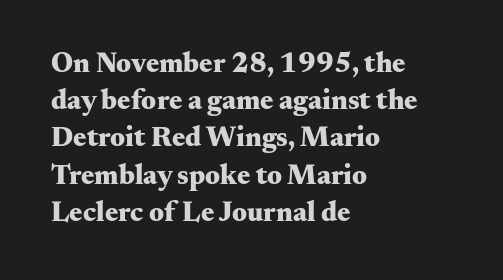
{"serif": "yes", "italic": "no", "bold": "yes", "weight": "heavy", "width": "wide", "stroke_contrast": "medium", "x_height": "small", "monospaced": "no", "underline": "no", "align": "left", "line_spacing": "normal", "line_spacing_ratio": 1.33, "letter_spacing": "normal", "letter_spacing_em": 0.0, "glyph_px": 28}
